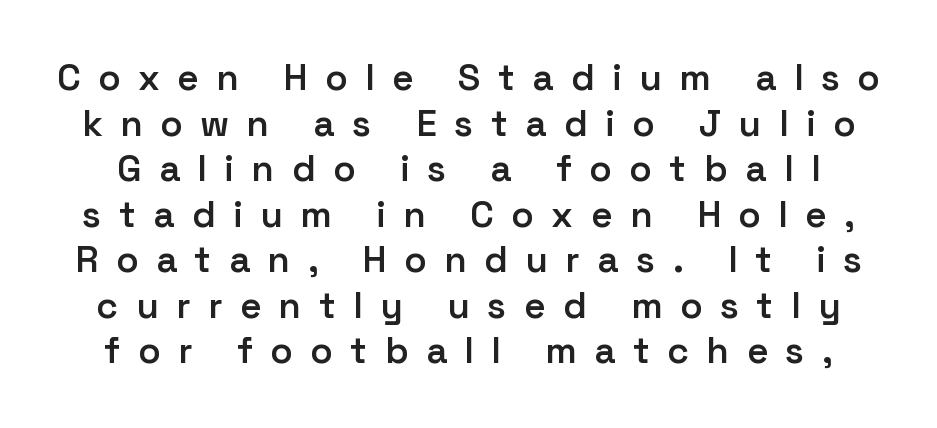
{"serif": "no", "italic": "no", "bold": "semi", "weight": "semibold", "width": "normal", "stroke_contrast": "low", "x_height": "medium", "monospaced": "no", "underline": "no", "line_spacing_ratio": 1.23, "letter_spacing": "wide", "letter_spacing_em": 0.47, "glyph_px": 37}
